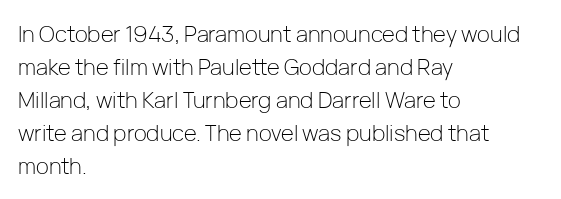
The image shows 22 px text type, upright; set left-aligned, normal line spacing (1.5x), normal letter spacing, not underlined.
